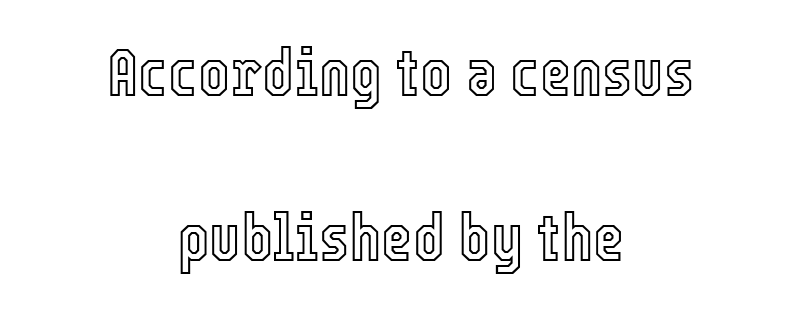
Standard letterfit; no display-style spreading of the glyphs. Every row of glyphs is offset so its center matches the block's center. Do the characters align in a grid? No, the font is proportional. Nobody drew a line under any word here.
